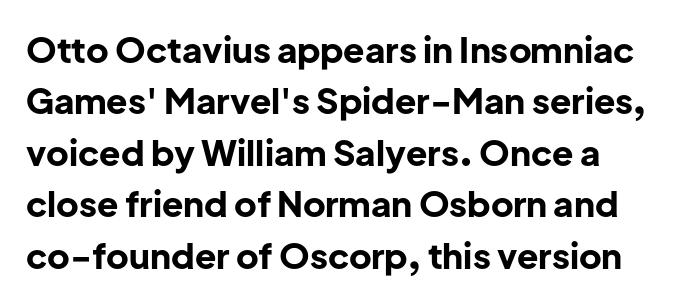
Q: Is the text bold? A: Yes.
Q: Is the text italic (slanted)? A: No, it is upright.
Q: Is the typeface a serif or a sans-serif typeface? A: Sans-serif.
Q: Is the text underlined? A: No.
Q: How is the paragraph aligned? A: Left-aligned.
Q: Is the spacing between letters normal or unusually wide? A: Normal.
Q: Is the spacing between lines tight, normal or loose? A: Normal.
Q: Width (condensed, normal, or wide)? A: Normal.
Q: Stroke contrast? A: Low.
Q: x-height? A: Medium.
Q: Monospaced? A: No.
